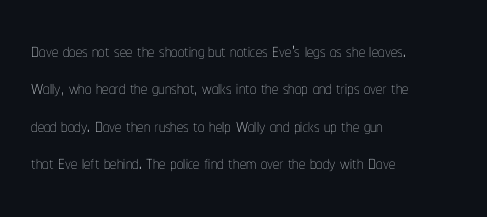
In CSS terms this would be text-align: left. Descenders are the only things crossing below the line. One glance says typical: line gaps are just what's usual. This is the regular roman posture of the typeface.
